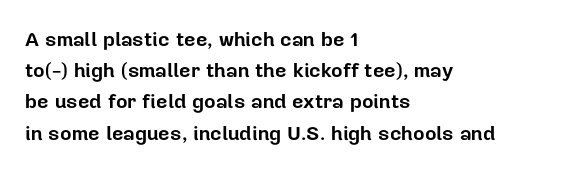
The image shows 20 px bold type, upright; set left-aligned, normal line spacing (1.56x), normal letter spacing, not underlined.
